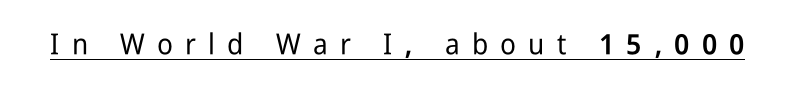
{"serif": "no", "italic": "no", "width": "condensed", "stroke_contrast": "low", "x_height": "medium", "monospaced": "no", "underline": "yes", "letter_spacing": "wide", "letter_spacing_em": 0.42, "glyph_px": 29}
